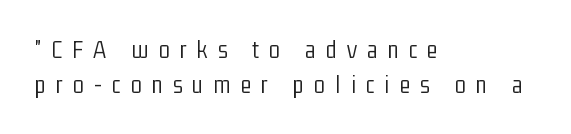
Q: Is the text bold? A: No.
Q: Is the text italic (slanted)? A: No, it is upright.
Q: Is the text underlined? A: No.
Q: How is the paragraph aligned? A: Left-aligned.
Q: Is the spacing between letters normal or unusually wide? A: Unusually wide.
Q: Is the spacing between lines tight, normal or loose? A: Normal.
